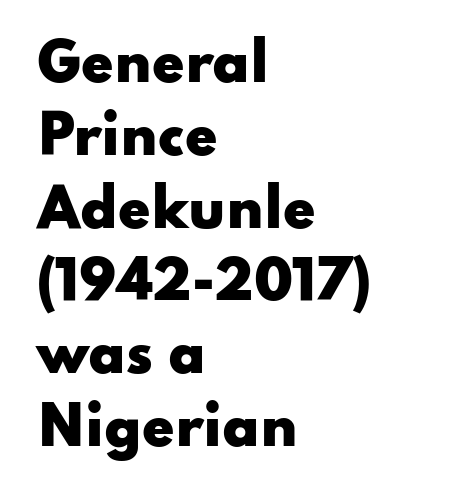
Q: Is the text bold? A: Yes.
Q: Is the text italic (slanted)? A: No, it is upright.
Q: Is the typeface a serif or a sans-serif typeface? A: Sans-serif.
Q: Is the text underlined? A: No.
Q: How is the paragraph aligned? A: Left-aligned.
Q: Is the spacing between letters normal or unusually wide? A: Normal.
Q: Is the spacing between lines tight, normal or loose? A: Normal.
Q: Width (condensed, normal, or wide)? A: Wide.
Q: Stroke contrast? A: Low.
Q: x-height? A: Small.
Q: Monospaced? A: No.
